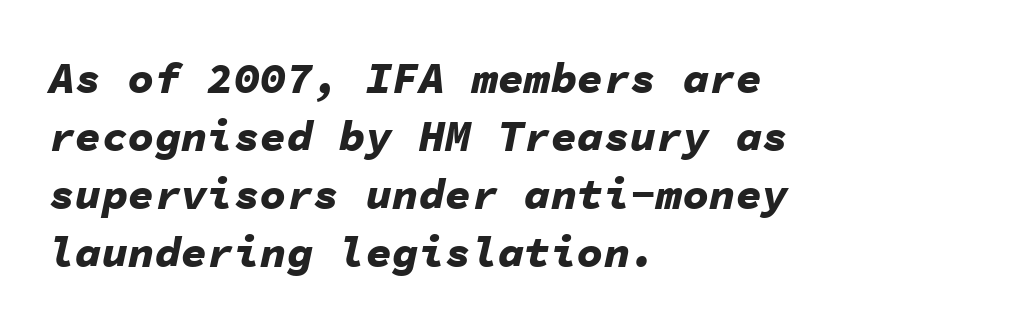
The image shows 44 px bold type, italic (leaning right), monospaced; set left-aligned, normal line spacing (1.32x), normal letter spacing, not underlined; low stroke contrast and a medium x-height.
